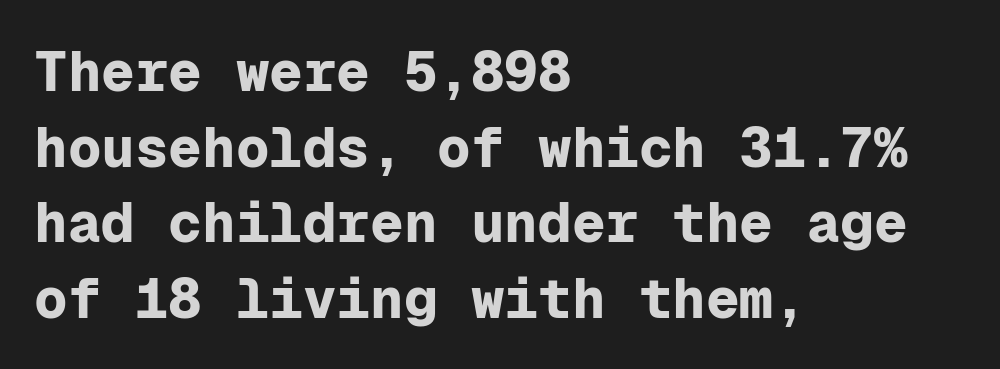
Q: Is the text bold? A: Yes.
Q: Is the text italic (slanted)? A: No, it is upright.
Q: Is the typeface a serif or a sans-serif typeface? A: Sans-serif.
Q: Is the text underlined? A: No.
Q: How is the paragraph aligned? A: Left-aligned.
Q: Is the spacing between letters normal or unusually wide? A: Normal.
Q: Is the spacing between lines tight, normal or loose? A: Normal.
Q: Width (condensed, normal, or wide)? A: Normal.
Q: Stroke contrast? A: Low.
Q: x-height? A: Medium.
Q: Monospaced? A: Yes.
